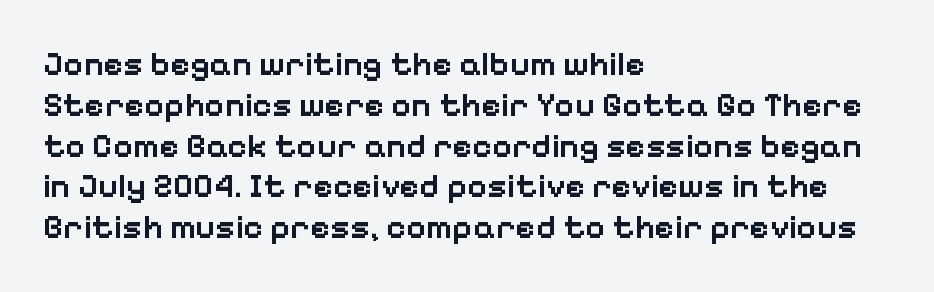
Left-aligned paragraph, ragged on the right. Observe the absence of serifs on each vertical stroke in this sample. The space beneath each line is pristine and unruled. The glyphs have the mass of a demibold cut, below bold. The face used here is proportionally spaced, like ordinary book or web type.
